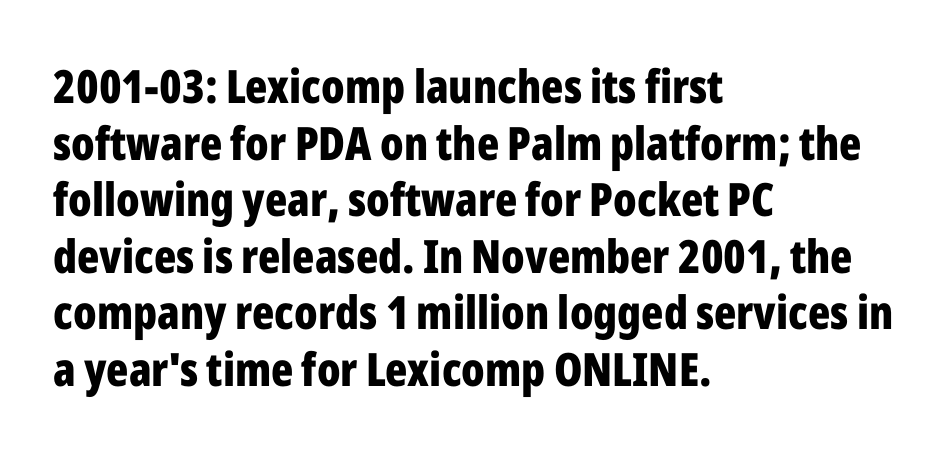
Character widths vary here, with narrow letters taking less room than wide ones. The compositor pushed each line to the left boundary. The letters stand upright; this is a roman face. The horizontal fit of the characters is conventional and even. Font category for this specimen: sans-serif. As a designer I'd log this as weight 700, bold.
